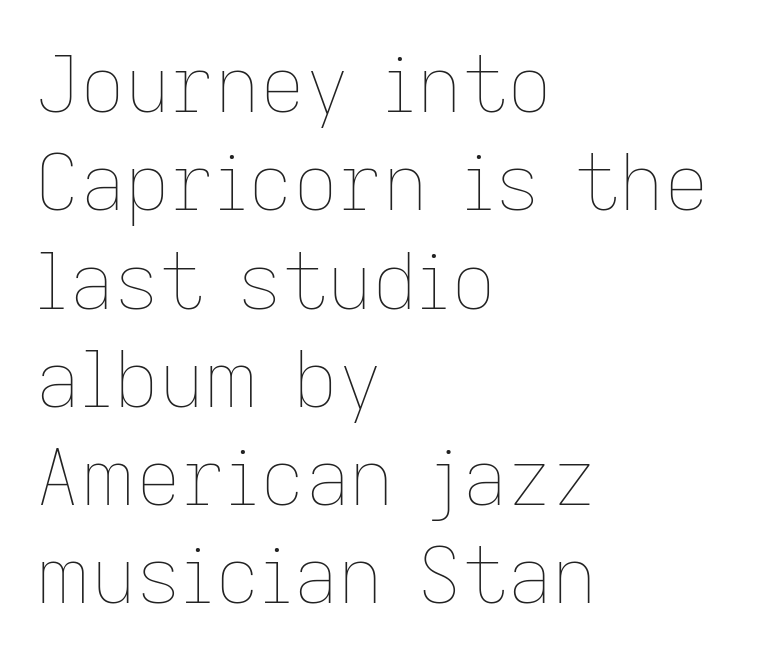
Q: Is the text bold? A: No.
Q: Is the text italic (slanted)? A: No, it is upright.
Q: Is the text underlined? A: No.
Q: How is the paragraph aligned? A: Left-aligned.
Q: Is the spacing between letters normal or unusually wide? A: Normal.
Q: Is the spacing between lines tight, normal or loose? A: Normal.
Q: Width (condensed, normal, or wide)? A: Normal.
Q: Stroke contrast? A: Low.
Q: x-height? A: Medium.
Q: Monospaced? A: No.
